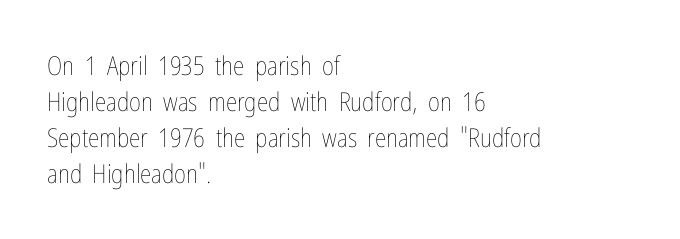
The image shows 26 px text type, upright; set left-aligned, normal line spacing (1.39x), normal letter spacing, not underlined.
